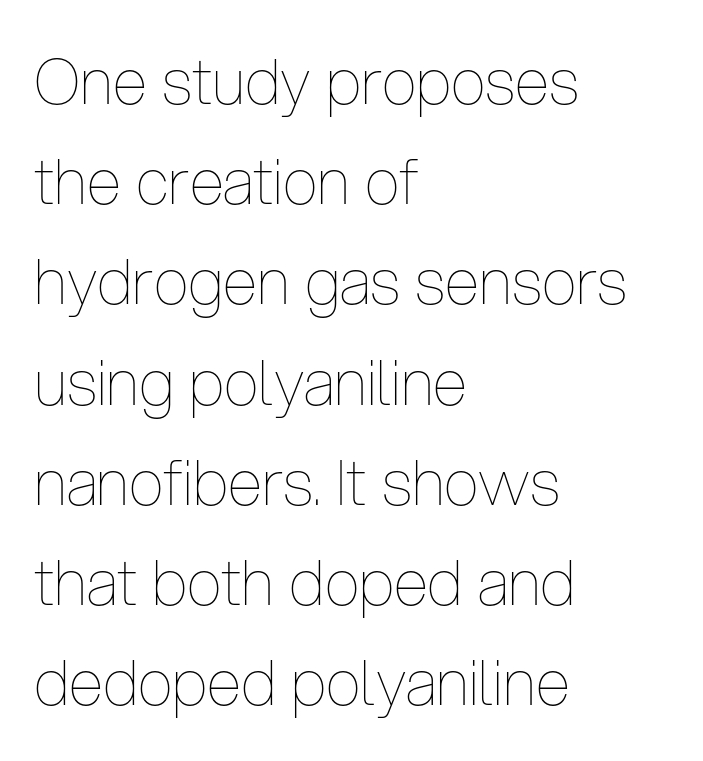
Q: Is the text bold? A: No.
Q: Is the text italic (slanted)? A: No, it is upright.
Q: Is the text underlined? A: No.
Q: How is the paragraph aligned? A: Left-aligned.
Q: Is the spacing between letters normal or unusually wide? A: Normal.
Q: Is the spacing between lines tight, normal or loose? A: Normal.
Q: Width (condensed, normal, or wide)? A: Condensed.
Q: Stroke contrast? A: Low.
Q: x-height? A: Medium.
Q: Monospaced? A: No.
